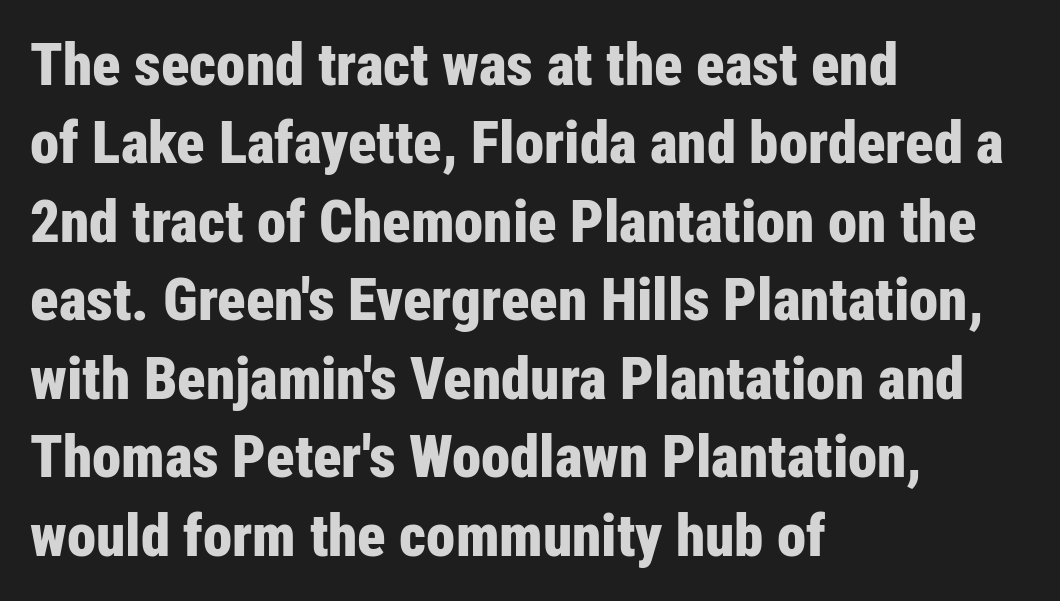
Q: Is the text bold? A: Yes.
Q: Is the text italic (slanted)? A: No, it is upright.
Q: Is the typeface a serif or a sans-serif typeface? A: Sans-serif.
Q: Is the text underlined? A: No.
Q: How is the paragraph aligned? A: Left-aligned.
Q: Is the spacing between letters normal or unusually wide? A: Normal.
Q: Is the spacing between lines tight, normal or loose? A: Normal.
Q: Width (condensed, normal, or wide)? A: Condensed.
Q: Stroke contrast? A: Low.
Q: x-height? A: Medium.
Q: Monospaced? A: No.
